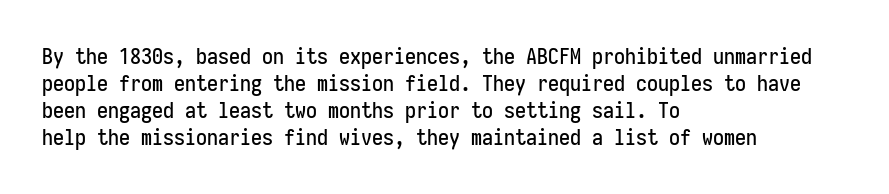
The image shows 22 px text type, upright; set left-aligned, line spacing 1.23x, normal letter spacing, not underlined.
